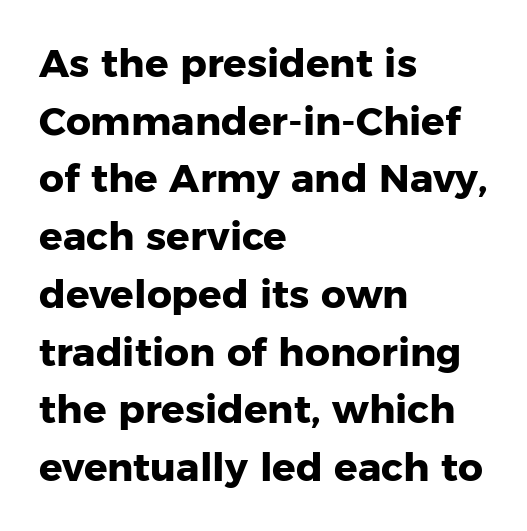
{"serif": "no", "italic": "no", "bold": "yes", "weight": "heavy", "width": "normal", "stroke_contrast": "low", "x_height": "medium", "monospaced": "no", "underline": "no", "align": "left", "line_spacing": "normal", "line_spacing_ratio": 1.48, "letter_spacing": "normal", "letter_spacing_em": 0.0, "glyph_px": 39}
